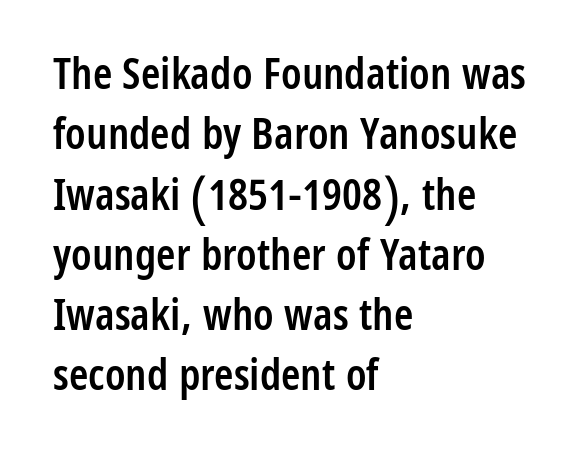
{"serif": "no", "italic": "no", "bold": "semi", "weight": "semibold", "width": "condensed", "stroke_contrast": "low", "x_height": "medium", "monospaced": "no", "underline": "no", "align": "left", "line_spacing": "normal", "line_spacing_ratio": 1.37, "letter_spacing": "normal", "letter_spacing_em": 0.0, "glyph_px": 44}
